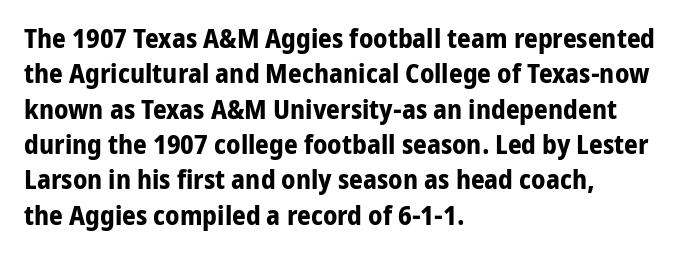
The image shows 27 px bold type, upright; set left-aligned, normal line spacing (1.31x), normal letter spacing, not underlined.
